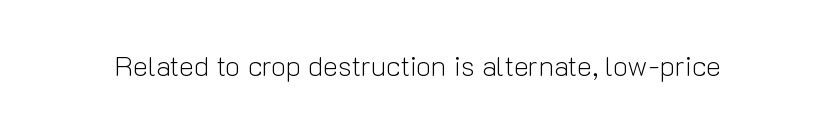
{"serif": "no", "italic": "no", "bold": "no", "weight": "light", "width": "normal", "stroke_contrast": "low", "x_height": "medium", "monospaced": "no", "underline": "no", "letter_spacing": "normal", "letter_spacing_em": 0.0, "glyph_px": 28}
